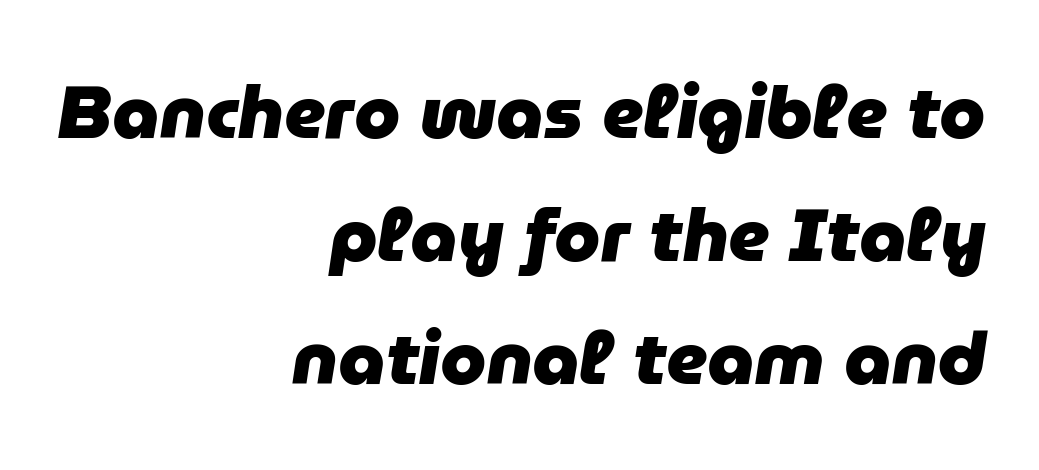
Q: Is the text bold? A: Yes.
Q: Is the text italic (slanted)? A: Yes, it leans right by about 9 degrees.
Q: Is the text underlined? A: No.
Q: How is the paragraph aligned? A: Right-aligned.
Q: Is the spacing between letters normal or unusually wide? A: Normal.
Q: Is the spacing between lines tight, normal or loose? A: Normal.
Q: Width (condensed, normal, or wide)? A: Normal.
Q: Stroke contrast? A: Low.
Q: x-height? A: Medium.
Q: Monospaced? A: No.
